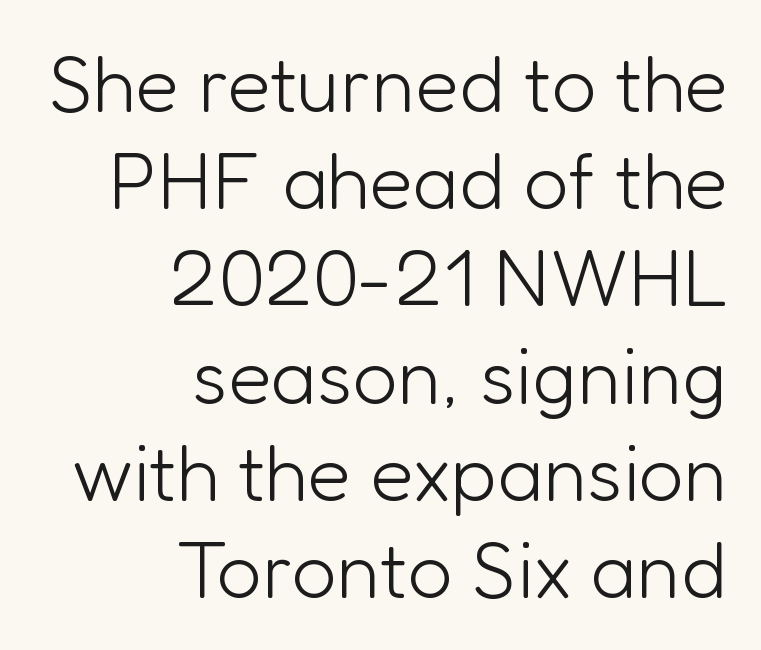
{"serif": "no", "italic": "no", "bold": "no", "weight": "light", "width": "normal", "stroke_contrast": "low", "x_height": "medium", "monospaced": "no", "underline": "no", "align": "right", "line_spacing_ratio": 1.23, "letter_spacing": "normal", "letter_spacing_em": 0.0, "glyph_px": 79}
